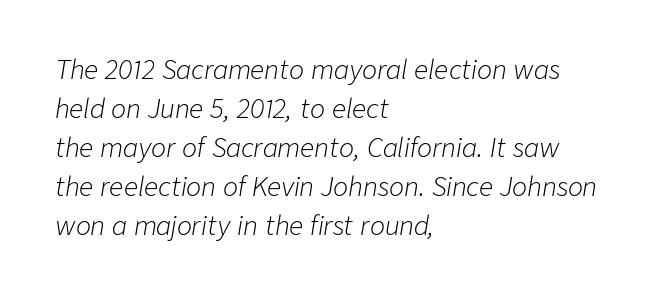
{"italic": "yes", "lean": "right", "slant_degrees": 9, "bold": "no", "underline": "no", "align": "left", "line_spacing": "normal", "line_spacing_ratio": 1.56, "letter_spacing": "normal", "letter_spacing_em": 0.0, "glyph_px": 25}
